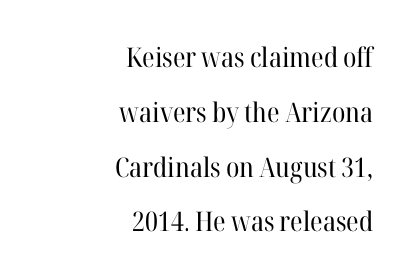
Q: Is the text bold? A: No.
Q: Is the text italic (slanted)? A: No, it is upright.
Q: Is the text underlined? A: No.
Q: How is the paragraph aligned? A: Right-aligned.
Q: Is the spacing between letters normal or unusually wide? A: Normal.
Q: Is the spacing between lines tight, normal or loose? A: Loose.
